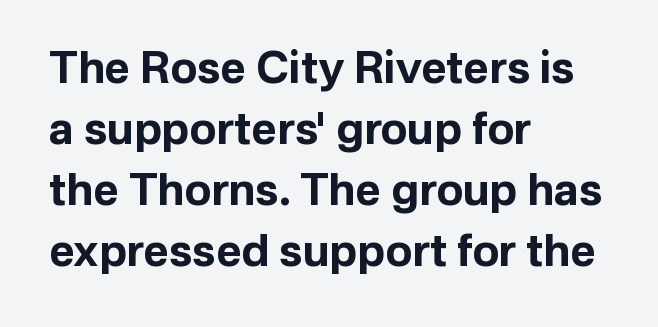
Serif or sans? Sans — the stroke terminals are bare. Chunky letters — that's bold for sure. This sample has the flowing, uneven cadence of proportional lettering. The type sits square on the baseline with zero lean. Every row of glyphs begins at an identical x-position on the left. Nothing unusual about the tracking: characters are spaced as the font intends.
